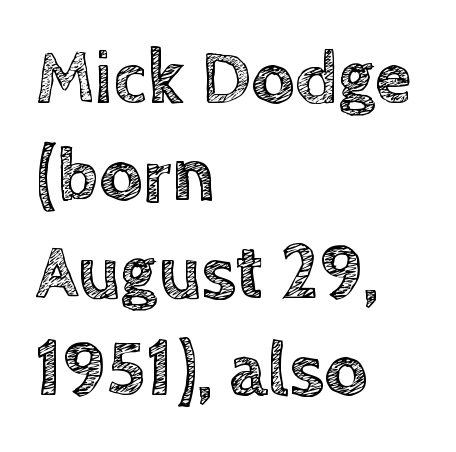
Q: Is the text italic (slanted)? A: No, it is upright.
Q: Is the text underlined? A: No.
Q: How is the paragraph aligned? A: Left-aligned.
Q: Is the spacing between letters normal or unusually wide? A: Normal.
Q: Is the spacing between lines tight, normal or loose? A: Normal.
Q: Width (condensed, normal, or wide)? A: Normal.
Q: x-height? A: Large.
Q: Monospaced? A: No.
